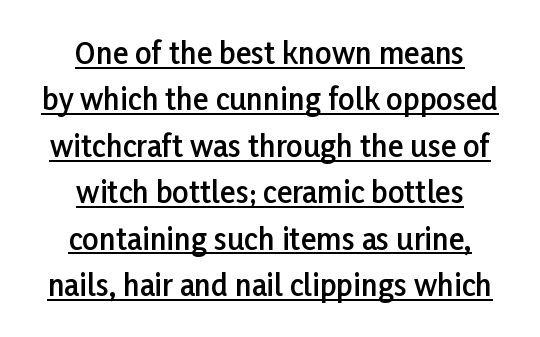
Unlike italic type, these characters show no tilt at all. Nothing unusual about the tracking: characters are spaced as the font intends. Regarding leading, the lines here are spaced in the standard way. The rendering positions every line midway between the sides. A typesetter would call this proportional, since set widths differ per character.
